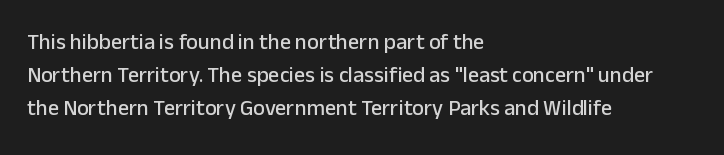
The image shows 22 px text type, upright; set left-aligned, normal line spacing (1.51x), normal letter spacing, not underlined.
